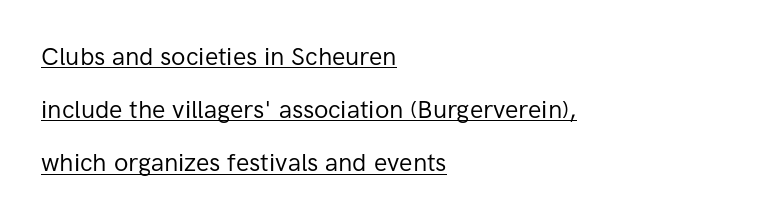
The font's upright variant was chosen for this text. No letter is thick-stroked: the sample isn't bold. The block of text is sparse from top to bottom, with ample space between rows. Notice how the passage keeps a crisp vertical edge on the left only. Spacing between characters is what you'd get straight out of the box.
